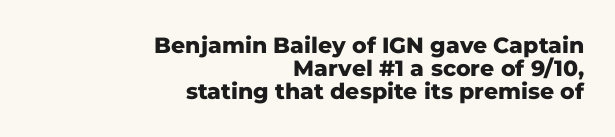
Q: Is the text bold? A: Yes.
Q: Is the text italic (slanted)? A: No, it is upright.
Q: Is the text underlined? A: No.
Q: How is the paragraph aligned? A: Right-aligned.
Q: Is the spacing between letters normal or unusually wide? A: Normal.
Q: Is the spacing between lines tight, normal or loose? A: Tight.
